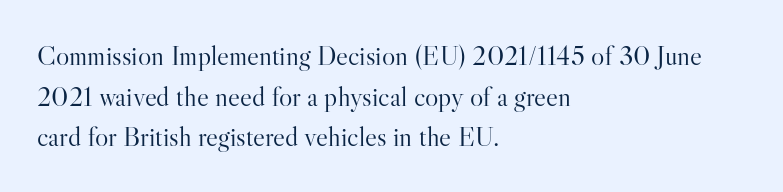
The image shows 28 px light serif type, upright; set left-aligned, normal line spacing (1.45x), normal letter spacing, not underlined; high stroke contrast and a small x-height.
